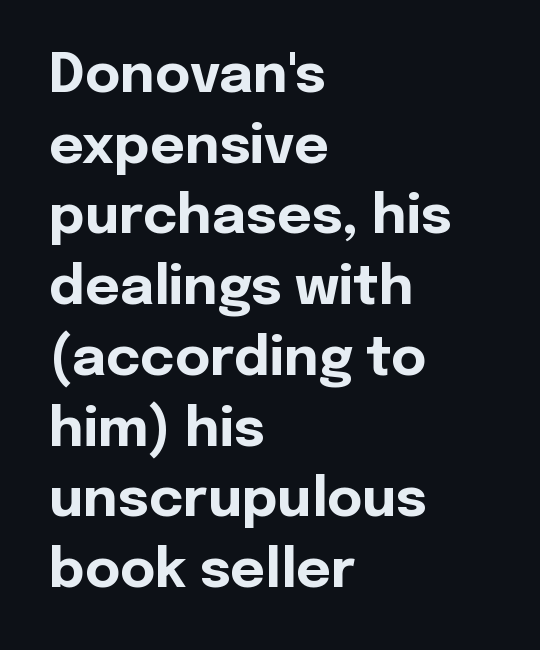
Typesetter's note: full bold, strokes at maximum text heaviness. Is there much room between lines? A standard amount, neither cramped nor airy. No word sits above an underline. This sample uses a sans-serif face. The ragged edge is on the right, which tells us the setting is flush left.
